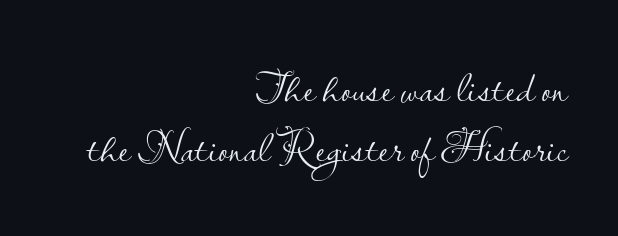
Q: Is the text bold? A: No.
Q: Is the text italic (slanted)? A: Yes.
Q: Is the typeface a serif or a sans-serif typeface? A: Sans-serif.
Q: Is the text underlined? A: No.
Q: How is the paragraph aligned? A: Right-aligned.
Q: Is the spacing between letters normal or unusually wide? A: Normal.
Q: Is the spacing between lines tight, normal or loose? A: Normal.
Q: Width (condensed, normal, or wide)? A: Normal.
Q: Stroke contrast? A: Low.
Q: x-height? A: Small.
Q: Monospaced? A: No.
